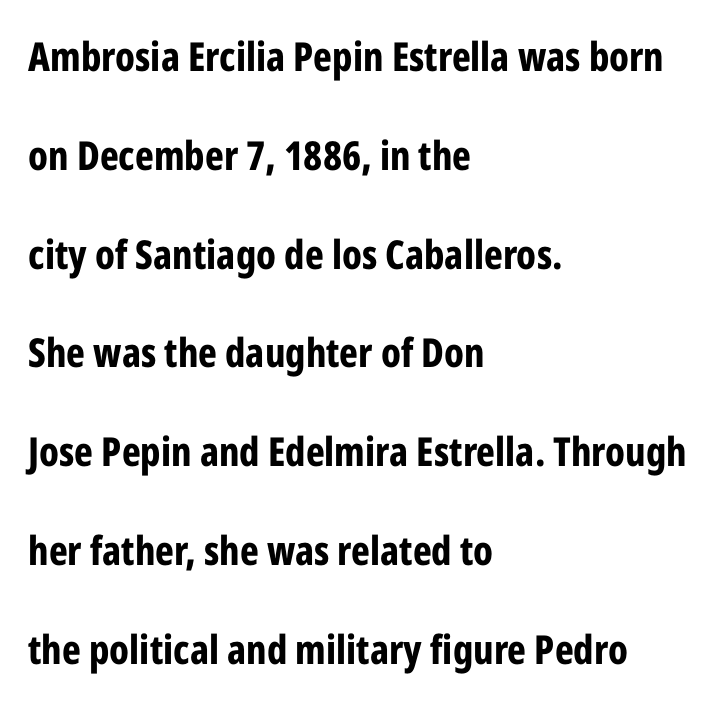
The image shows 40 px bold, condensed sans-serif type, upright; set left-aligned, loose line spacing (2.47x), normal letter spacing, not underlined; low stroke contrast and a medium x-height.
